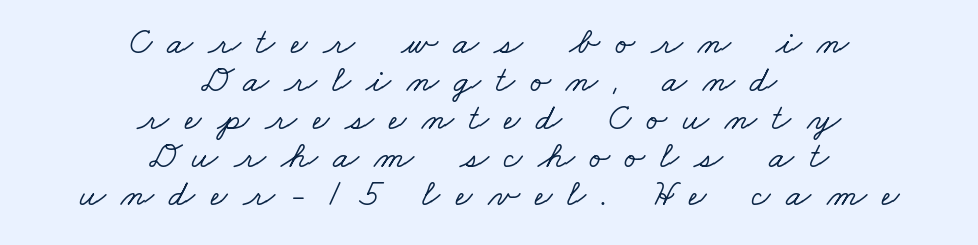
{"serif": "yes", "width": "wide", "stroke_contrast": "low", "x_height": "small", "monospaced": "no", "underline": "no", "align": "center", "line_spacing": "tight", "line_spacing_ratio": 1.03, "letter_spacing": "wide", "letter_spacing_em": 0.42, "glyph_px": 37}
